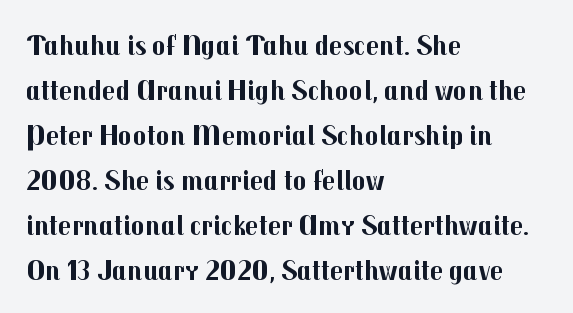
The image shows 29 px bold sans-serif type, upright; set left-aligned, normal line spacing (1.55x), normal letter spacing, not underlined; medium stroke contrast and a medium x-height.
